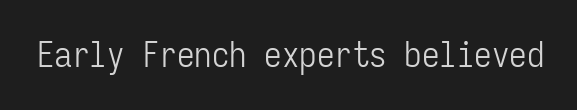
The image shows 35 px light, condensed sans-serif type, upright, monospaced; set normal letter spacing, not underlined; low stroke contrast and a medium x-height.
